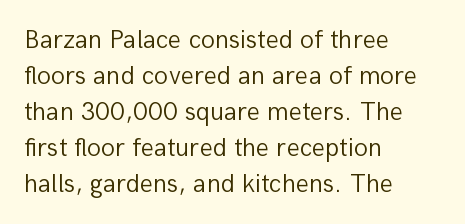
Q: Is the text bold? A: No.
Q: Is the text italic (slanted)? A: No, it is upright.
Q: Is the text underlined? A: No.
Q: How is the paragraph aligned? A: Left-aligned.
Q: Is the spacing between letters normal or unusually wide? A: Normal.
Q: Is the spacing between lines tight, normal or loose? A: Normal.
